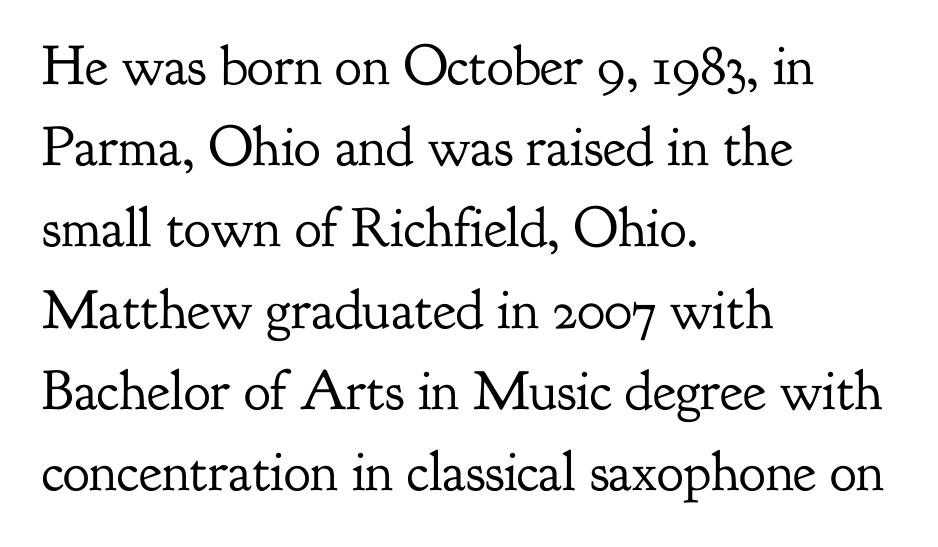
Think of a printed novel: that variable character pitch is what you see here. This sample uses a serif face. A bare baseline throughout the passage. The rendering anchors every line to the left-hand side.
